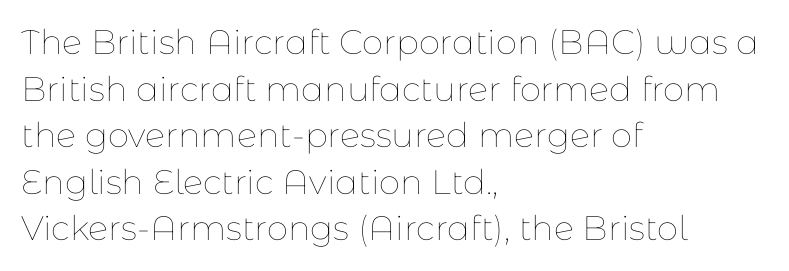
{"italic": "no", "bold": "no", "weight": "thin", "width": "normal", "stroke_contrast": "low", "x_height": "medium", "monospaced": "no", "underline": "no", "align": "left", "line_spacing": "normal", "line_spacing_ratio": 1.37, "letter_spacing": "normal", "letter_spacing_em": 0.0, "glyph_px": 34}
